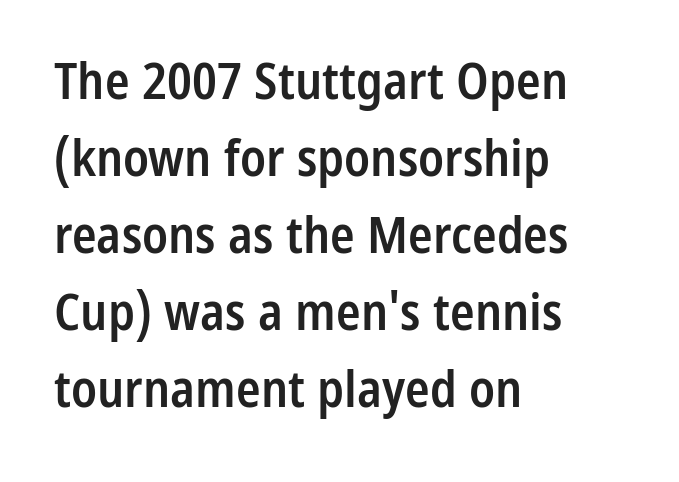
Q: Is the text bold? A: Semi-bold.
Q: Is the text italic (slanted)? A: No, it is upright.
Q: Is the typeface a serif or a sans-serif typeface? A: Sans-serif.
Q: Is the text underlined? A: No.
Q: How is the paragraph aligned? A: Left-aligned.
Q: Is the spacing between letters normal or unusually wide? A: Normal.
Q: Is the spacing between lines tight, normal or loose? A: Normal.
Q: Width (condensed, normal, or wide)? A: Condensed.
Q: Stroke contrast? A: Low.
Q: x-height? A: Medium.
Q: Monospaced? A: No.
